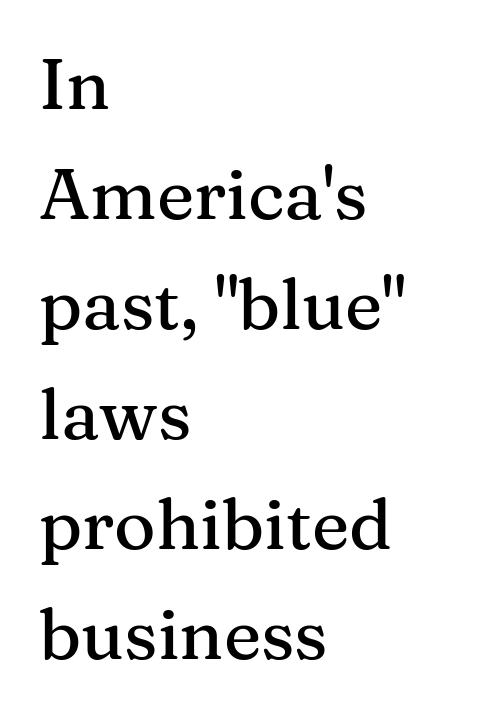
These lines keep a tight, regular rhythm from letter to letter. Note the varied advance widths — an 'i' is clearly narrower than an 'm'. The rendering anchors every line to the left-hand side. Observe the serifs anchoring each vertical stroke in this sample.
